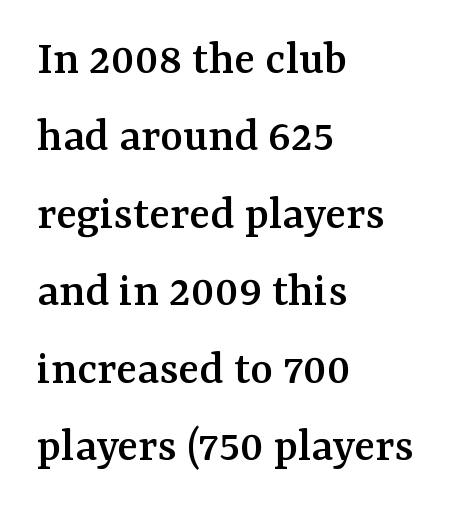
The lines sit at an ordinary, default distance from one another. What stands out about the letter spacing? Nothing — it is the standard amount. The text was rendered using a seriffed face with decorative stroke endings. If you drew a ruler down the left edge, every line would touch it.
